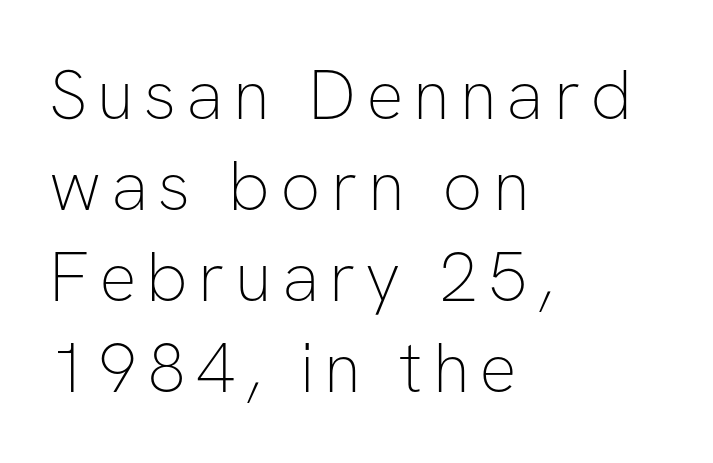
{"serif": "no", "italic": "no", "bold": "no", "weight": "thin", "width": "normal", "stroke_contrast": "low", "x_height": "medium", "monospaced": "no", "underline": "no", "align": "left", "line_spacing": "normal", "line_spacing_ratio": 1.3, "glyph_px": 70}
